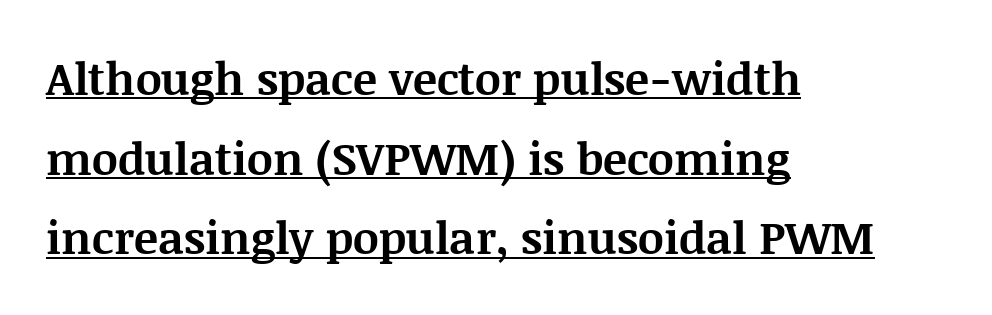
The image shows 45 px bold serif type, upright; set left-aligned, line spacing 1.77x, normal letter spacing, underlined; medium stroke contrast and a large x-height.
